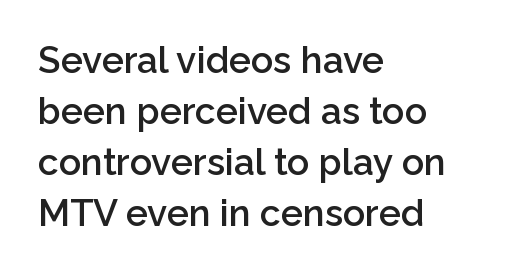
{"serif": "no", "italic": "no", "bold": "semi", "weight": "semibold", "width": "normal", "stroke_contrast": "low", "x_height": "medium", "monospaced": "no", "underline": "no", "align": "left", "line_spacing": "normal", "line_spacing_ratio": 1.38, "letter_spacing": "normal", "letter_spacing_em": 0.0, "glyph_px": 37}
